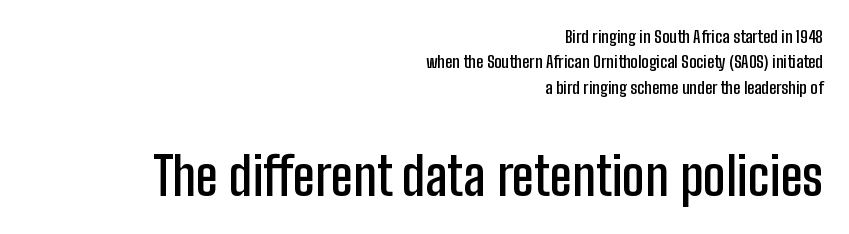
The image shows 52 px semibold, condensed sans-serif type, upright; set right-aligned, normal line spacing (1.49x), normal letter spacing, not underlined; the second (bottom) block is 3.06x larger; low stroke contrast and a medium x-height.
